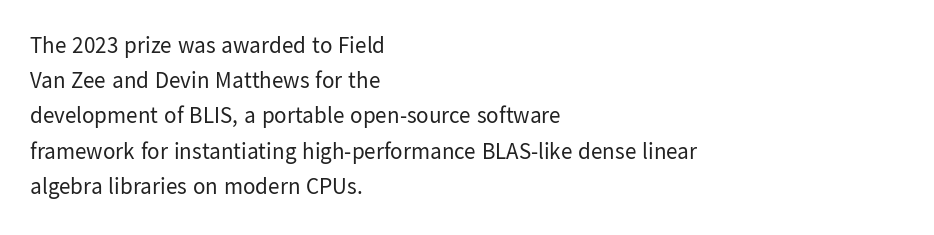
Q: Is the text bold? A: No.
Q: Is the text italic (slanted)? A: No, it is upright.
Q: Is the text underlined? A: No.
Q: How is the paragraph aligned? A: Left-aligned.
Q: Is the spacing between letters normal or unusually wide? A: Normal.
Q: Is the spacing between lines tight, normal or loose? A: Normal.
